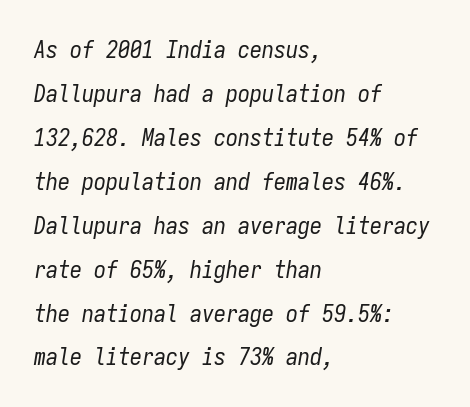
Letters rest on an invisible, unmarked baseline. Is the type slanted? Yes — the strokes lean at a clear angle. The letters sit at their default tracking, neither squeezed nor spread. Caption: face not bold, strokes unweighted.
